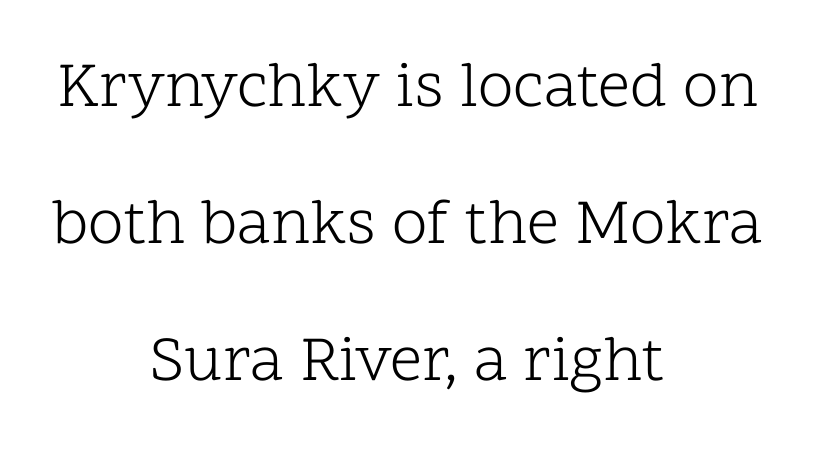
Is this a sans? No — the strokes have serifs. The designer dialed line spacing up above the default. Ordinary non-slanted type is in use. Caption: face not bold, strokes unweighted. Neither beginnings nor endings align; midpoints do. Is this a fixed-width face? No — the glyphs have proportional, varying widths.
